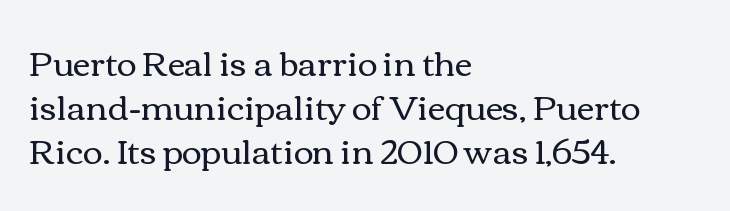
{"italic": "no", "bold": "no", "weight": "regular", "width": "wide", "x_height": "medium", "monospaced": "no", "underline": "no", "align": "left", "line_spacing": "normal", "line_spacing_ratio": 1.3, "letter_spacing": "normal", "letter_spacing_em": 0.0, "glyph_px": 34}
